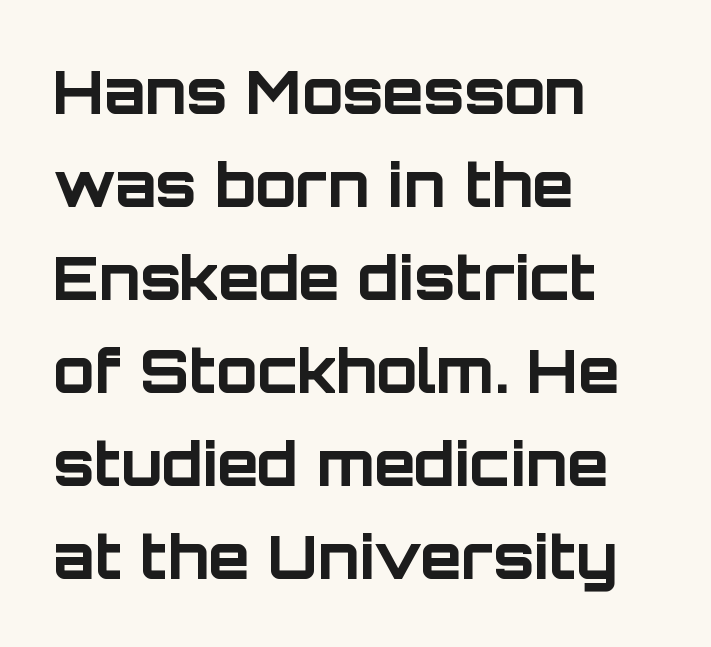
Q: Is the text bold? A: Yes.
Q: Is the text italic (slanted)? A: No, it is upright.
Q: Is the typeface a serif or a sans-serif typeface? A: Sans-serif.
Q: Is the text underlined? A: No.
Q: How is the paragraph aligned? A: Left-aligned.
Q: Is the spacing between letters normal or unusually wide? A: Normal.
Q: Is the spacing between lines tight, normal or loose? A: Normal.
Q: Width (condensed, normal, or wide)? A: Normal.
Q: Stroke contrast? A: Low.
Q: x-height? A: Large.
Q: Monospaced? A: No.
